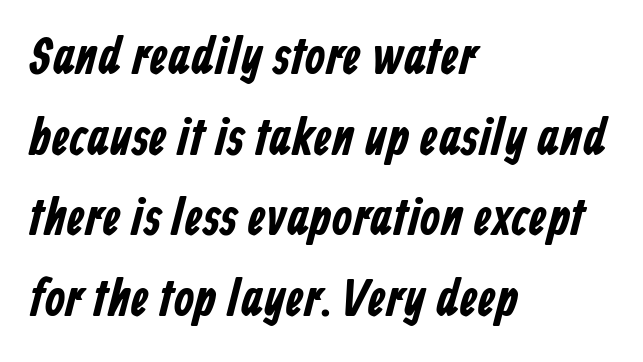
The image shows 52 px condensed sans-serif type; set left-aligned, normal line spacing (1.55x), normal letter spacing, not underlined; low stroke contrast and a medium x-height.
